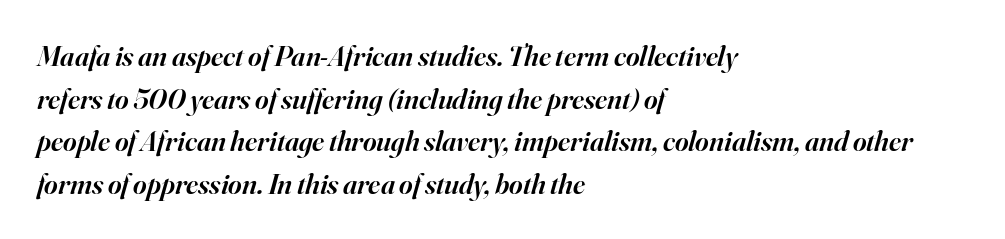
The image shows 29 px semibold serif type, italic (leaning right); set left-aligned, normal line spacing (1.47x), normal letter spacing, not underlined; high stroke contrast and a small x-height.
